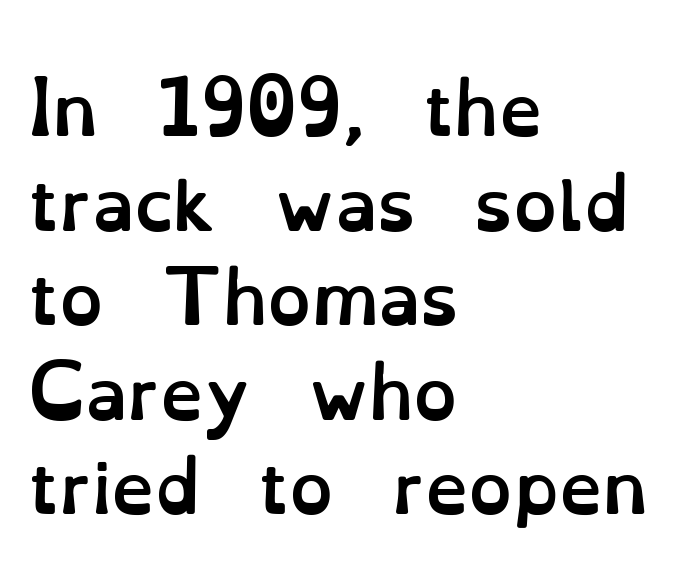
{"italic": "no", "bold": "yes", "weight": "semibold", "width": "normal", "stroke_contrast": "low", "x_height": "small", "monospaced": "no", "underline": "no", "align": "left", "line_spacing": "normal", "line_spacing_ratio": 1.37, "letter_spacing": "normal", "letter_spacing_em": 0.0, "glyph_px": 69}
